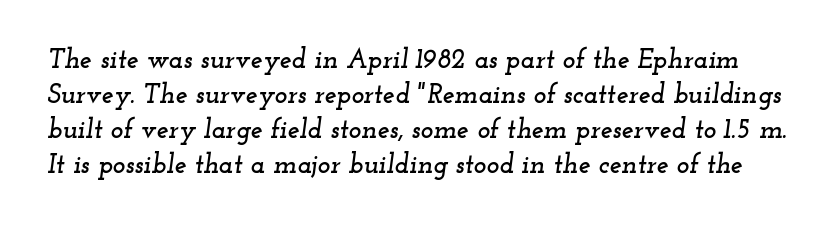
{"italic": "yes", "lean": "right", "slant_degrees": 12, "underline": "no", "line_spacing": "normal", "line_spacing_ratio": 1.3, "letter_spacing": "normal", "letter_spacing_em": 0.0, "glyph_px": 27}
